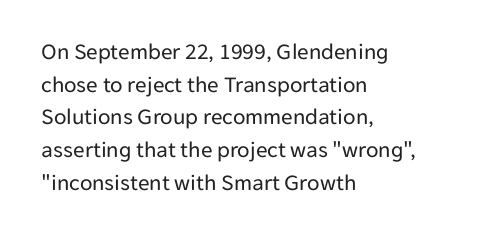
Characters follow at the spacing the type designer built in. The letterforms sit at book weight or below. Rendered with straight, roman letterforms. The rows are spaced the way most documents space them. The strip under each line holds only bare page.
